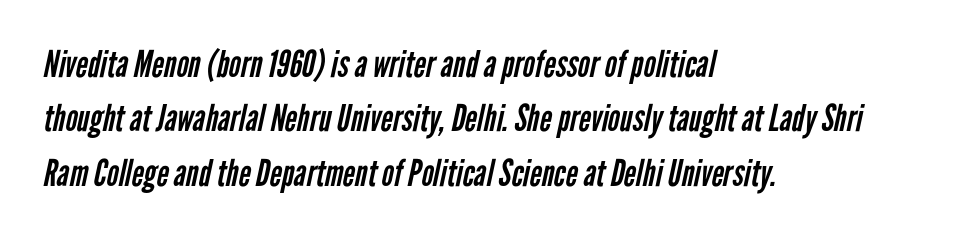
Q: Is the text bold? A: No.
Q: Is the typeface a serif or a sans-serif typeface? A: Sans-serif.
Q: Is the text underlined? A: No.
Q: How is the paragraph aligned? A: Left-aligned.
Q: Is the spacing between letters normal or unusually wide? A: Normal.
Q: Is the spacing between lines tight, normal or loose? A: Normal.
Q: Width (condensed, normal, or wide)? A: Condensed.
Q: Stroke contrast? A: Low.
Q: x-height? A: Medium.
Q: Monospaced? A: No.
